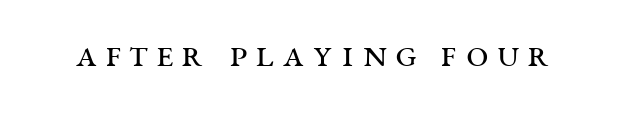
Every stem runs plumb, perpendicular to the baseline. Someone cranked the tracking dial way up on this one. The typesetting does not lean heavy: it is not bold. Note the varied advance widths — an 'i' is clearly narrower than an 'm'. Regarding serifs, this sample has them.
